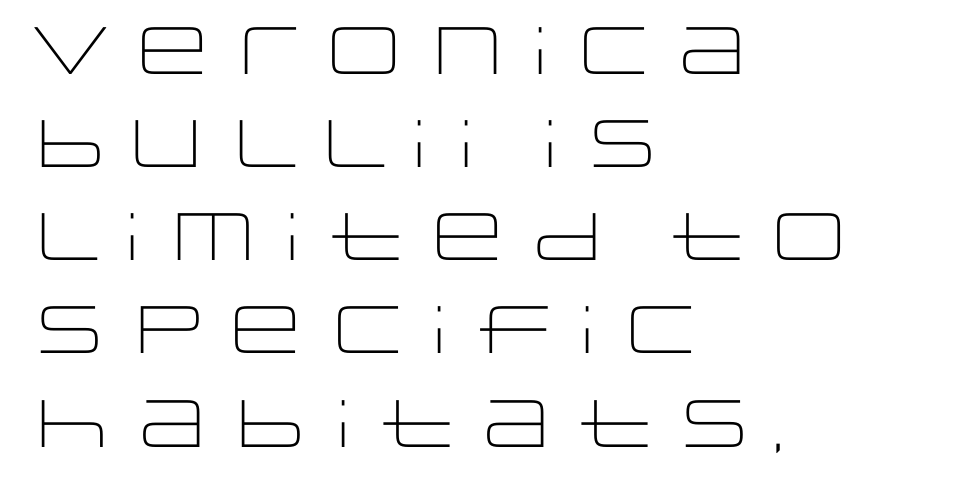
The image shows 67 px light, wide sans-serif type, upright; set left-aligned, normal line spacing (1.39x), normal letter spacing, not underlined; low stroke contrast and a large x-height.
